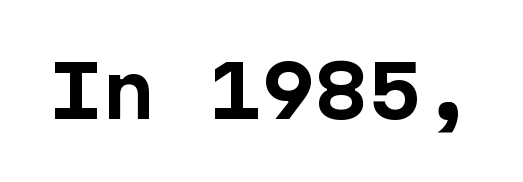
Words appear dense and cohesive because spacing is normal. Every character here occupies the same horizontal width, giving the sample a typewriter-like rhythm. The text was rendered using a sans face with plain stroke endings. The lettering stays uniformly vertical, giving the passage a roman look.
